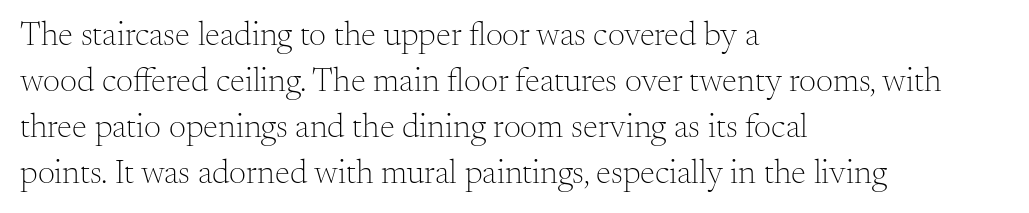
This sample keeps an unexceptional amount of space between lines. One-word summary of the alignment: left. Is this a fixed-width face? No — the glyphs have proportional, varying widths. The characters are drawn with everyday or finer stroke widths. Upright lettering throughout.
